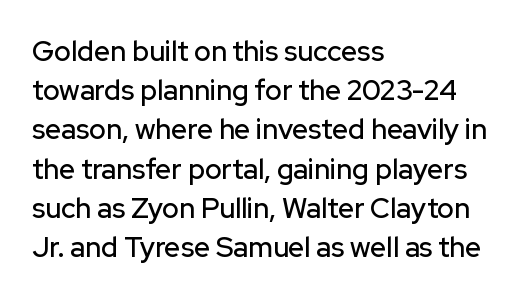
This block has exactly the height ordinary leading produces. Horizontally, the lines are justified to the leading edge only. Each letter keeps its own natural width here, so spacing adapts to shape. Observe the ordinary spacing: letters are neighbours, not strangers. Font category for this specimen: sans-serif.
